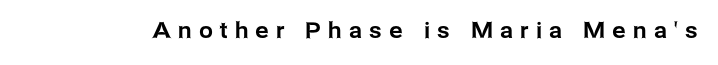
{"italic": "no", "underline": "no", "letter_spacing": "wide", "letter_spacing_em": 0.33, "glyph_px": 22}
